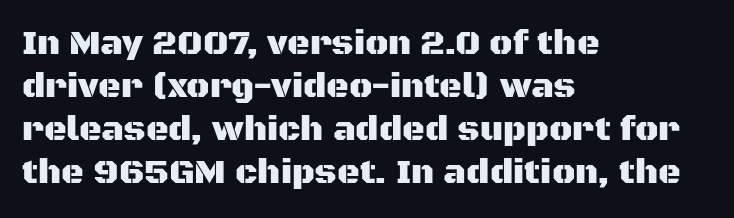
Lines of text with bare space underneath. The font's upright variant was chosen for this text. Each word holds together tightly as a unit, with standard inter-letter gaps. Reading down the block, your eye returns to a fixed left position each line. Each letter's strokes conclude bluntly, with no projecting serifs.
